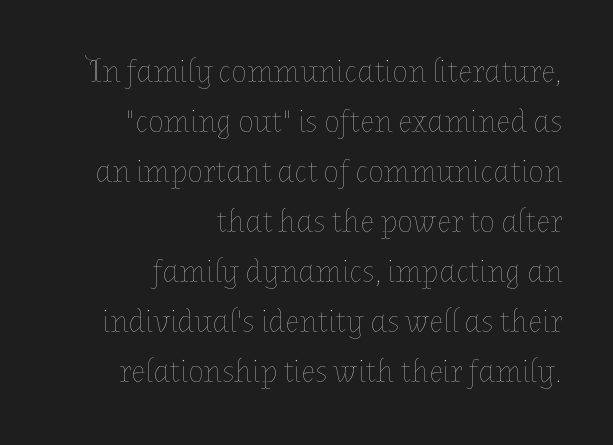
Q: Is the text bold? A: No.
Q: Is the text italic (slanted)? A: No, it is upright.
Q: Is the text underlined? A: No.
Q: How is the paragraph aligned? A: Right-aligned.
Q: Is the spacing between letters normal or unusually wide? A: Normal.
Q: Is the spacing between lines tight, normal or loose? A: Normal.
Q: Width (condensed, normal, or wide)? A: Normal.
Q: Stroke contrast? A: Low.
Q: x-height? A: Medium.
Q: Monospaced? A: No.
